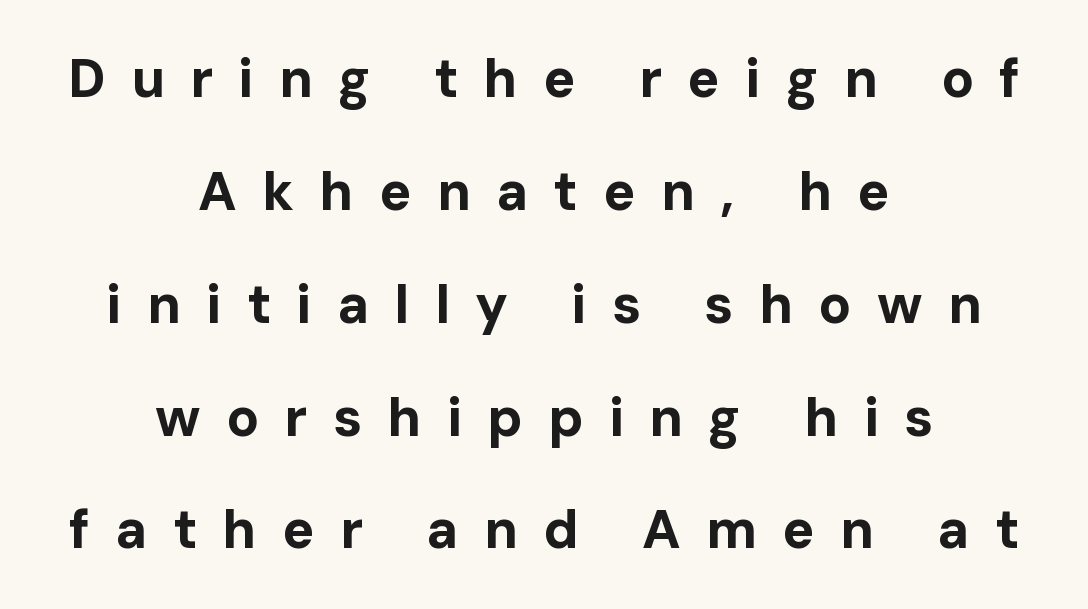
The image shows 54 px bold sans-serif type, upright; set centered, loose line spacing (2.09x), unusually wide letter spacing (+0.47 em), not underlined; low stroke contrast and a medium x-height.
